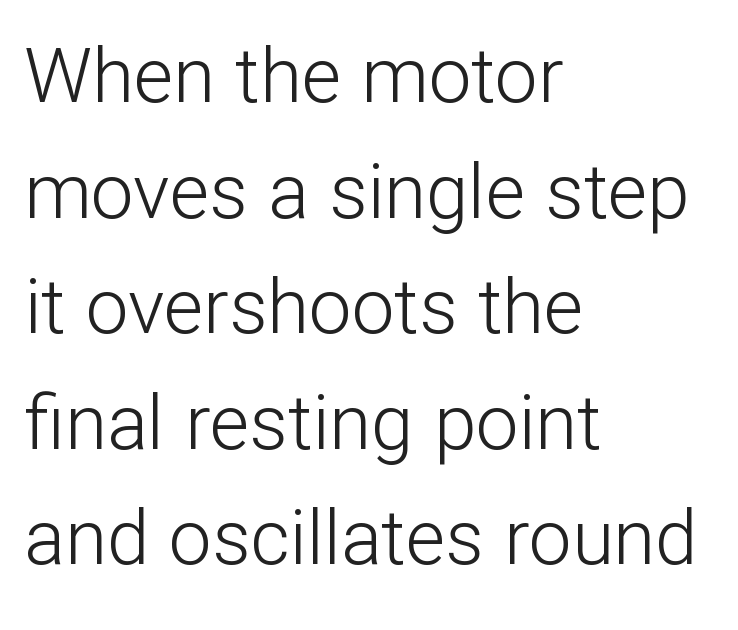
{"serif": "no", "italic": "no", "bold": "no", "weight": "light", "width": "normal", "stroke_contrast": "low", "x_height": "medium", "monospaced": "no", "underline": "no", "align": "left", "line_spacing": "normal", "line_spacing_ratio": 1.52, "letter_spacing": "normal", "letter_spacing_em": 0.0, "glyph_px": 76}
